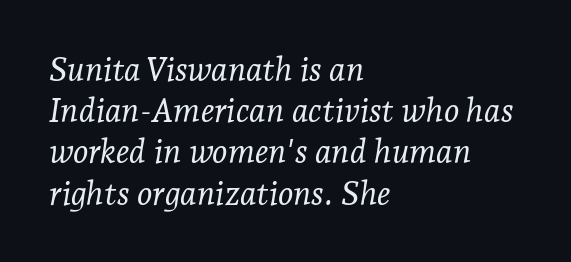
{"serif": "yes", "italic": "yes", "lean": "right", "slant_degrees": 7, "bold": "no", "weight": "light", "width": "normal", "stroke_contrast": "low", "x_height": "medium", "monospaced": "no", "underline": "no", "align": "left", "line_spacing": "normal", "line_spacing_ratio": 1.25, "letter_spacing": "normal", "letter_spacing_em": 0.0, "glyph_px": 33}
